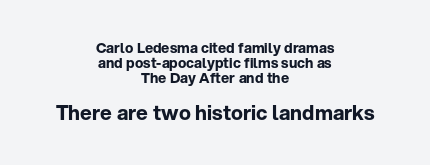
Q: Is the text bold? A: Yes.
Q: Is the text italic (slanted)? A: No, it is upright.
Q: Is the text underlined? A: No.
Q: How is the paragraph aligned? A: Centered.
Q: Is the spacing between letters normal or unusually wide? A: Normal.
Q: Is the spacing between lines tight, normal or loose? A: Tight.
Q: Which block of text is set in a larger size, the first (top) or the second (bottom)? A: The second (bottom) one.
